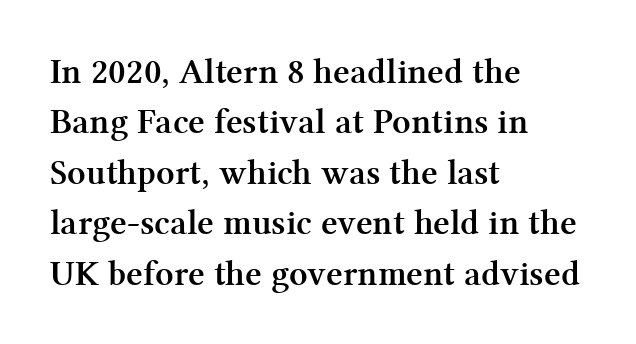
Q: Is the text bold? A: Yes.
Q: Is the text italic (slanted)? A: No, it is upright.
Q: Is the typeface a serif or a sans-serif typeface? A: Serif.
Q: Is the text underlined? A: No.
Q: How is the paragraph aligned? A: Left-aligned.
Q: Is the spacing between letters normal or unusually wide? A: Normal.
Q: Is the spacing between lines tight, normal or loose? A: Normal.
Q: Width (condensed, normal, or wide)? A: Normal.
Q: Stroke contrast? A: Medium.
Q: x-height? A: Medium.
Q: Monospaced? A: No.
